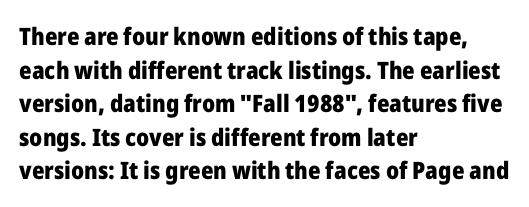
Any mark beneath the type? The region is blank. Regular leading. The face used here is rendered with its standard letterfit. These words are printed bold, with thick strokes throughout. Italic? Not at all — the glyphs are vertical. Left-aligned paragraph, ragged on the right.
